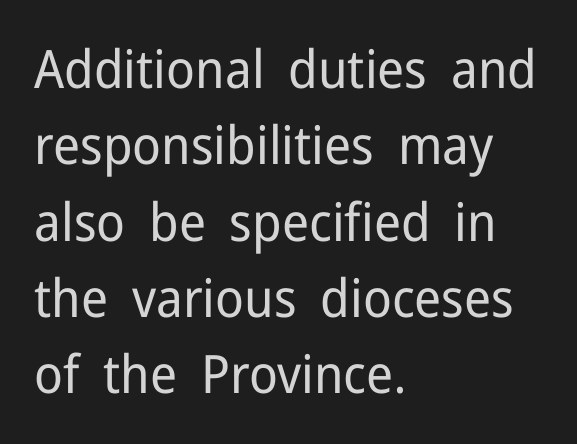
Q: Is the text bold? A: No.
Q: Is the text italic (slanted)? A: No, it is upright.
Q: Is the typeface a serif or a sans-serif typeface? A: Sans-serif.
Q: Is the text underlined? A: No.
Q: How is the paragraph aligned? A: Left-aligned.
Q: Is the spacing between letters normal or unusually wide? A: Normal.
Q: Is the spacing between lines tight, normal or loose? A: Normal.
Q: Width (condensed, normal, or wide)? A: Normal.
Q: Stroke contrast? A: Low.
Q: x-height? A: Medium.
Q: Monospaced? A: No.
